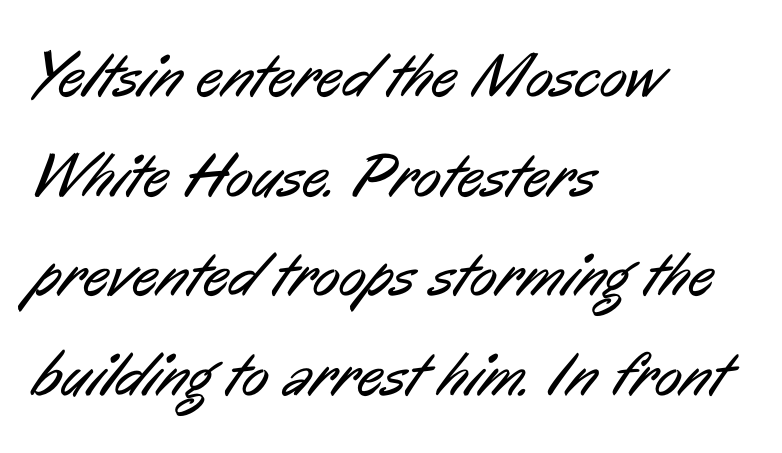
Q: Is the text bold? A: No.
Q: Is the typeface a serif or a sans-serif typeface? A: Sans-serif.
Q: Is the text underlined? A: No.
Q: How is the paragraph aligned? A: Left-aligned.
Q: Is the spacing between letters normal or unusually wide? A: Normal.
Q: Is the spacing between lines tight, normal or loose? A: Normal.
Q: Width (condensed, normal, or wide)? A: Condensed.
Q: Stroke contrast? A: Low.
Q: x-height? A: Medium.
Q: Monospaced? A: No.
